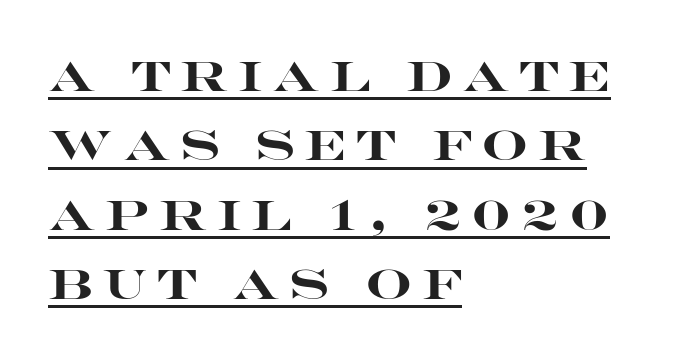
Q: Is the text bold? A: Yes.
Q: Is the text italic (slanted)? A: No, it is upright.
Q: Is the typeface a serif or a sans-serif typeface? A: Serif.
Q: Is the text underlined? A: Yes.
Q: How is the paragraph aligned? A: Left-aligned.
Q: Is the spacing between letters normal or unusually wide? A: Unusually wide.
Q: Is the spacing between lines tight, normal or loose? A: Normal.
Q: Width (condensed, normal, or wide)? A: Wide.
Q: Stroke contrast? A: High.
Q: x-height? A: Large.
Q: Monospaced? A: No.
